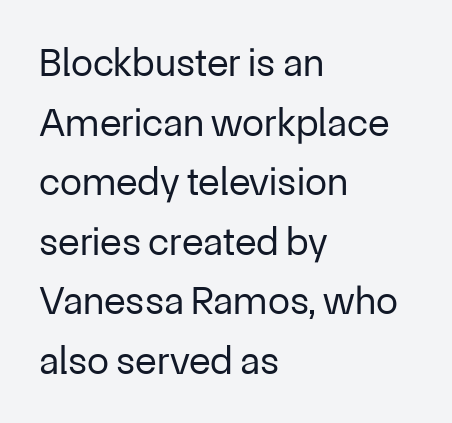
The image shows 40 px regular-weight sans-serif type, upright; set left-aligned, normal line spacing (1.49x), normal letter spacing, not underlined; low stroke contrast and a medium x-height.
